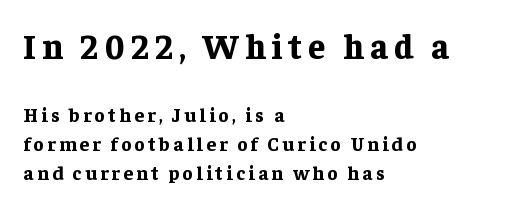
The paragraph has a hard left edge and a soft right edge. The passage shown is typed in a proportional face where columns would drift. Nope, not italic — everything's standing straight. Compare the two chunks: the upper has the greater cap height.
